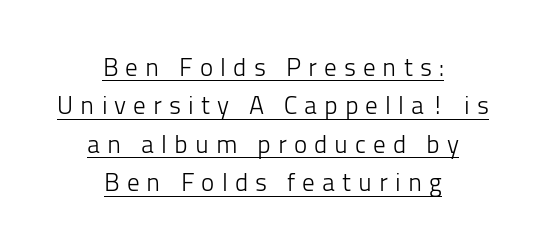
Q: Is the text bold? A: No.
Q: Is the text italic (slanted)? A: No, it is upright.
Q: Is the text underlined? A: Yes.
Q: How is the paragraph aligned? A: Centered.
Q: Is the spacing between letters normal or unusually wide? A: Unusually wide.
Q: Is the spacing between lines tight, normal or loose? A: Normal.
